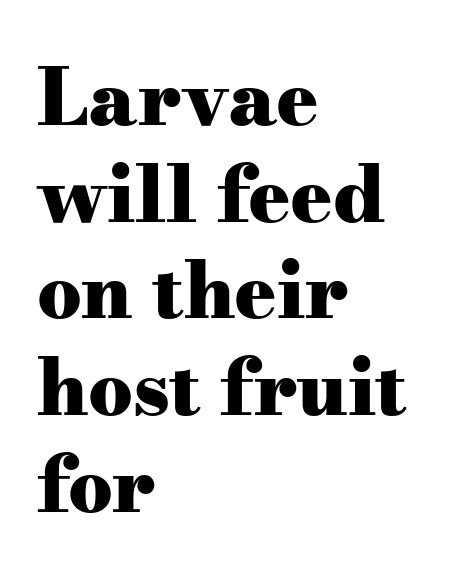
Rule under the text: the space is simply empty. How are the letters spaced? Ordinarily, with no added tracking. Which margin do the lines hug? The left one — the right edge is uneven. Do the characters align in a grid? No, the font is proportional. This is the regular roman posture of the typeface. How heavy is the stroke? Heavy — this is a bold.
